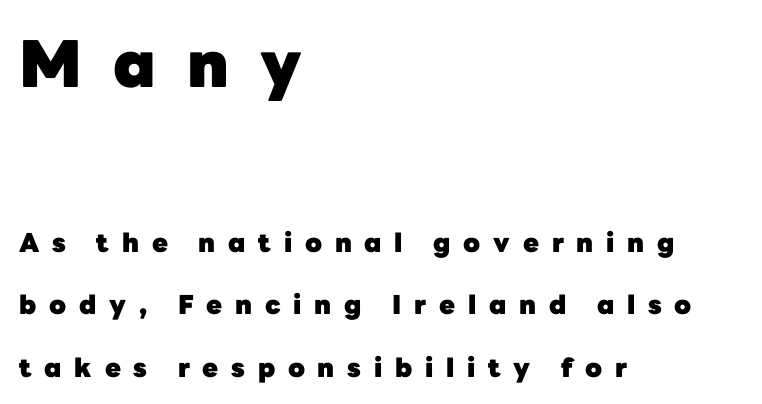
Q: Is the text bold? A: Yes.
Q: Is the text italic (slanted)? A: No, it is upright.
Q: Is the typeface a serif or a sans-serif typeface? A: Sans-serif.
Q: Is the text underlined? A: No.
Q: How is the paragraph aligned? A: Left-aligned.
Q: Is the spacing between letters normal or unusually wide? A: Unusually wide.
Q: Is the spacing between lines tight, normal or loose? A: Loose.
Q: Which block of text is set in a larger size, the first (top) or the second (bottom)? A: The first (top) one.
Q: Width (condensed, normal, or wide)? A: Normal.
Q: Stroke contrast? A: Low.
Q: x-height? A: Medium.
Q: Monospaced? A: No.
